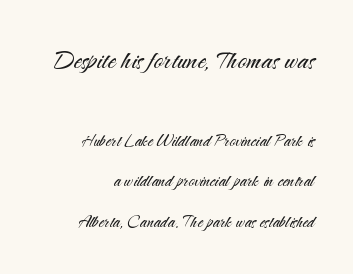
Q: Is the text bold? A: No.
Q: Is the text italic (slanted)? A: Yes.
Q: Is the typeface a serif or a sans-serif typeface? A: Sans-serif.
Q: Is the text underlined? A: No.
Q: How is the paragraph aligned? A: Right-aligned.
Q: Is the spacing between letters normal or unusually wide? A: Normal.
Q: Is the spacing between lines tight, normal or loose? A: Loose.
Q: Which block of text is set in a larger size, the first (top) or the second (bottom)? A: The first (top) one.
Q: Width (condensed, normal, or wide)? A: Normal.
Q: Stroke contrast? A: Medium.
Q: x-height? A: Small.
Q: Monospaced? A: No.
